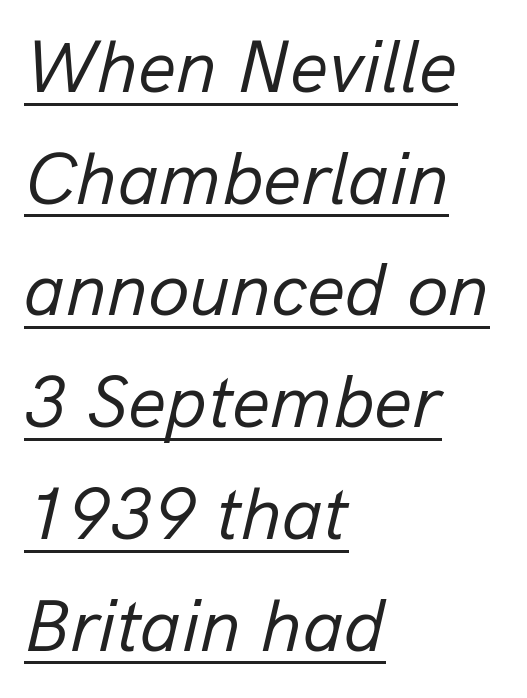
{"italic": "yes", "lean": "right", "slant_degrees": 13, "bold": "no", "weight": "regular", "width": "normal", "stroke_contrast": "low", "x_height": "medium", "monospaced": "no", "underline": "yes", "align": "left", "line_spacing": "normal", "line_spacing_ratio": 1.49, "letter_spacing": "normal", "letter_spacing_em": 0.0, "glyph_px": 75}
